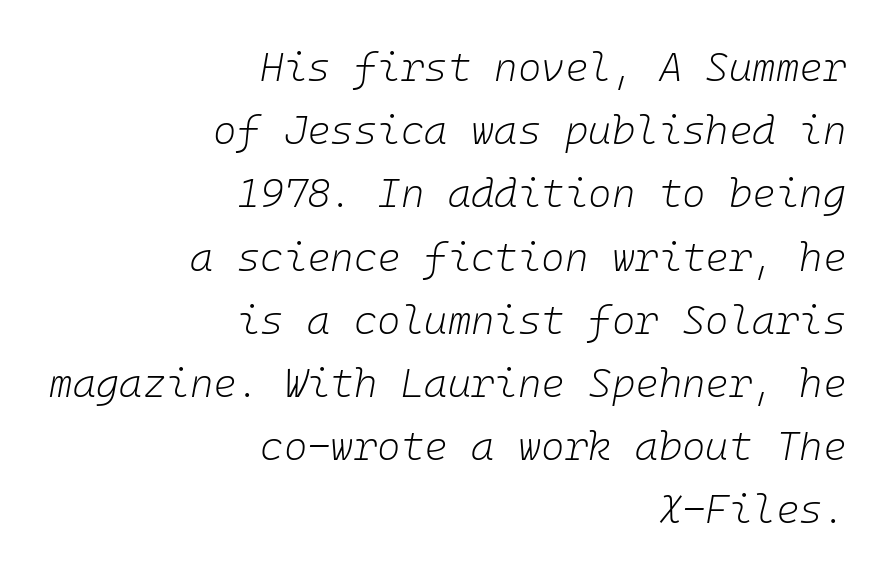
Q: Is the text bold? A: No.
Q: Is the text italic (slanted)? A: Yes, it leans right by about 10 degrees.
Q: Is the text underlined? A: No.
Q: How is the paragraph aligned? A: Right-aligned.
Q: Is the spacing between letters normal or unusually wide? A: Normal.
Q: Is the spacing between lines tight, normal or loose? A: Normal.
Q: Width (condensed, normal, or wide)? A: Normal.
Q: Stroke contrast? A: Low.
Q: x-height? A: Medium.
